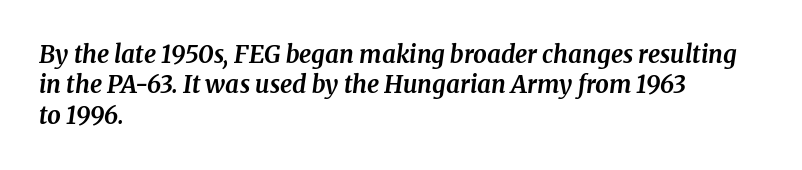
The image shows 24 px bold type, italic (leaning right); set left-aligned, normal line spacing (1.27x), normal letter spacing, not underlined.
